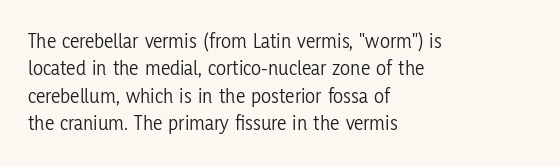
Q: Is the text bold? A: No.
Q: Is the text italic (slanted)? A: No, it is upright.
Q: Is the text underlined? A: No.
Q: How is the paragraph aligned? A: Left-aligned.
Q: Is the spacing between letters normal or unusually wide? A: Normal.
Q: Is the spacing between lines tight, normal or loose? A: Normal.
